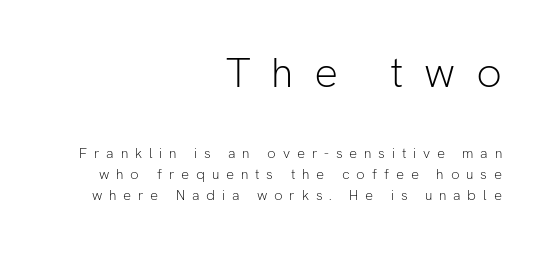
Q: Is the text bold? A: No.
Q: Is the text italic (slanted)? A: No, it is upright.
Q: Is the typeface a serif or a sans-serif typeface? A: Sans-serif.
Q: Is the text underlined? A: No.
Q: How is the paragraph aligned? A: Right-aligned.
Q: Is the spacing between letters normal or unusually wide? A: Unusually wide.
Q: Is the spacing between lines tight, normal or loose? A: Normal.
Q: Which block of text is set in a larger size, the first (top) or the second (bottom)? A: The first (top) one.
Q: Width (condensed, normal, or wide)? A: Normal.
Q: Stroke contrast? A: Low.
Q: x-height? A: Medium.
Q: Monospaced? A: No.
